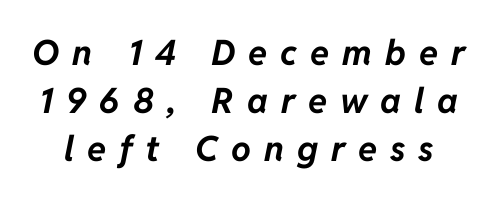
{"italic": "yes", "lean": "right", "slant_degrees": 11, "bold": "yes", "weight": "bold", "width": "normal", "stroke_contrast": "low", "x_height": "medium", "monospaced": "no", "underline": "no", "line_spacing": "normal", "line_spacing_ratio": 1.37, "letter_spacing": "wide", "letter_spacing_em": 0.37, "glyph_px": 35}
